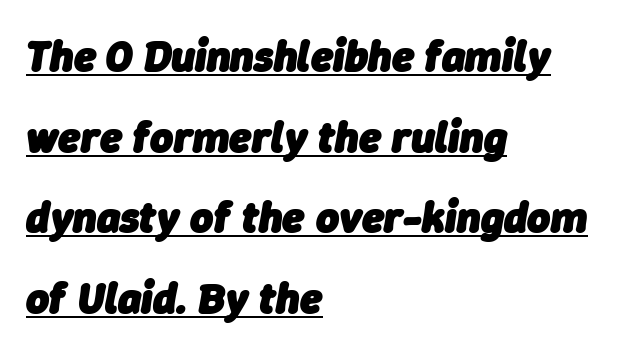
The image shows 44 px heavy type, italic (leaning right); set left-aligned, line spacing 1.83x, normal letter spacing, underlined; low stroke contrast and a medium x-height.
